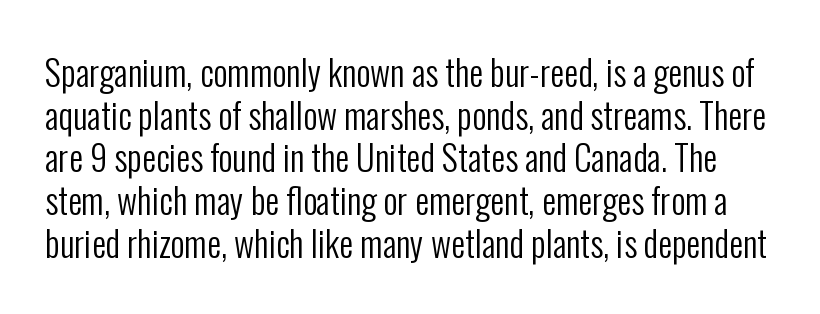
Q: Is the text bold? A: No.
Q: Is the text italic (slanted)? A: No, it is upright.
Q: Is the typeface a serif or a sans-serif typeface? A: Sans-serif.
Q: Is the text underlined? A: No.
Q: Is the spacing between letters normal or unusually wide? A: Normal.
Q: Width (condensed, normal, or wide)? A: Condensed.
Q: Stroke contrast? A: Low.
Q: x-height? A: Medium.
Q: Monospaced? A: No.
